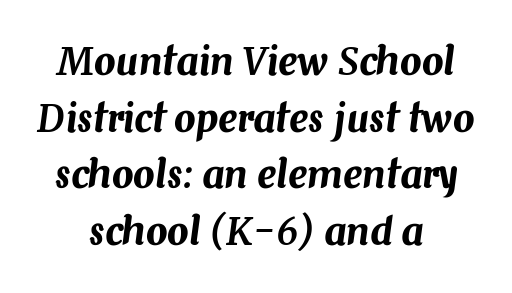
Q: Is the text italic (slanted)? A: Yes, it leans right by about 7 degrees.
Q: Is the text underlined? A: No.
Q: How is the paragraph aligned? A: Centered.
Q: Is the spacing between letters normal or unusually wide? A: Normal.
Q: Is the spacing between lines tight, normal or loose? A: Normal.
Q: Width (condensed, normal, or wide)? A: Normal.
Q: Stroke contrast? A: Medium.
Q: x-height? A: Medium.
Q: Monospaced? A: No.
